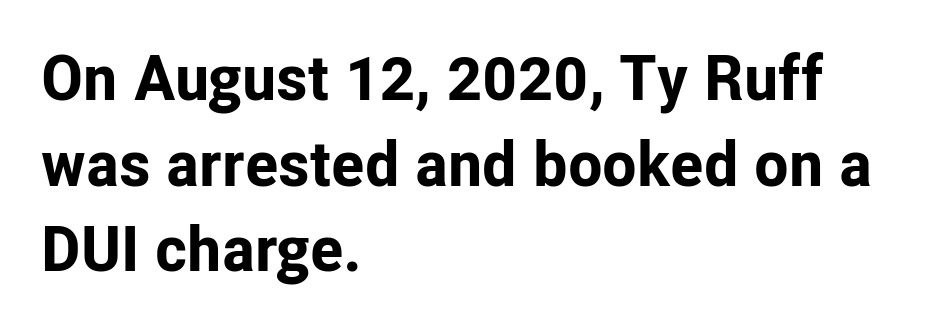
The letters advance in unequal steps, a hallmark of proportional type. The horizontal fit of the characters is conventional and even. Caption: multi-line text, flush left, ragged right. Ordinary non-slanted type is in use. In terms of leading, this rendering sits right in the middle. Nope, no serifs anywhere on these letters.
